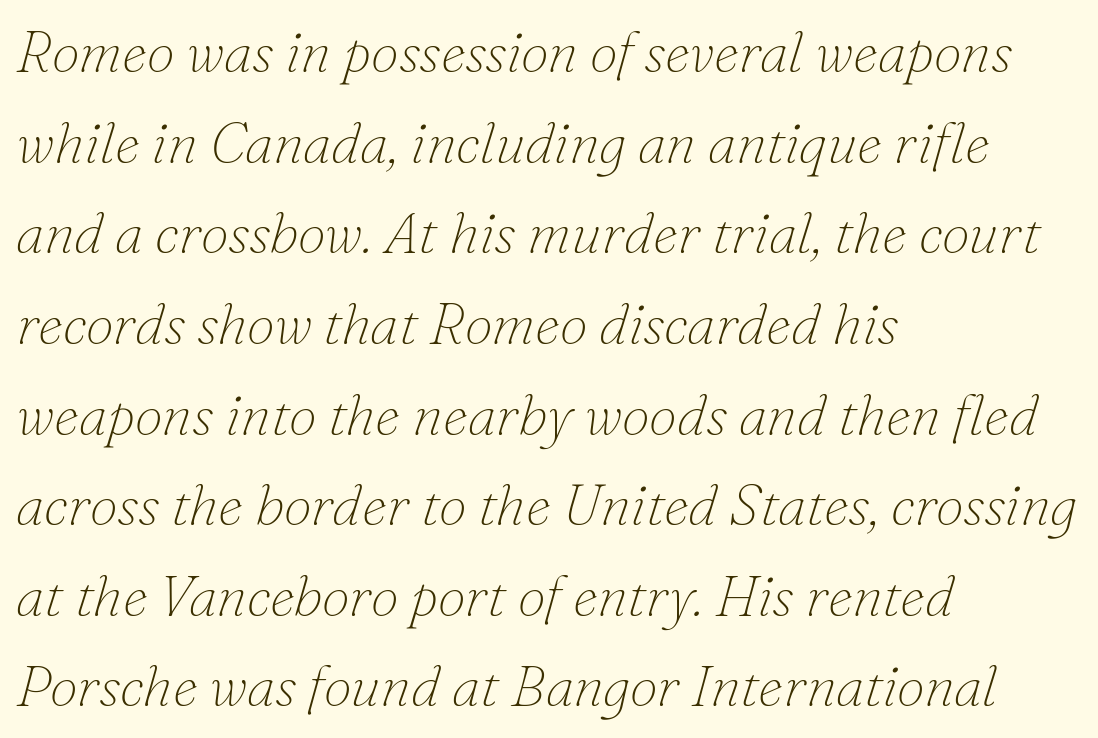
Q: Is the text bold? A: No.
Q: Is the text italic (slanted)? A: Yes, it leans right by about 16 degrees.
Q: Is the typeface a serif or a sans-serif typeface? A: Serif.
Q: Is the text underlined? A: No.
Q: How is the paragraph aligned? A: Left-aligned.
Q: Is the spacing between letters normal or unusually wide? A: Normal.
Q: Is the spacing between lines tight, normal or loose? A: Normal.
Q: Width (condensed, normal, or wide)? A: Normal.
Q: Stroke contrast? A: Low.
Q: x-height? A: Small.
Q: Monospaced? A: No.
